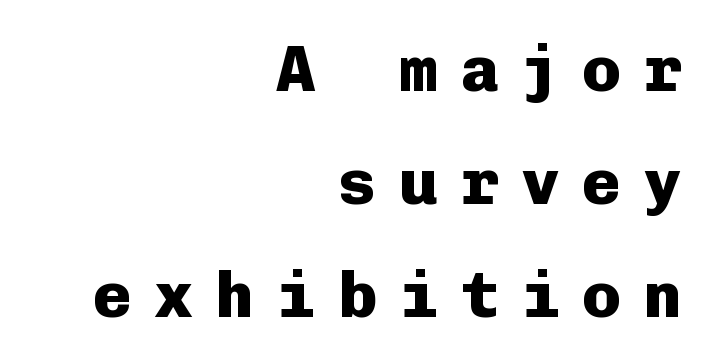
The image shows 65 px heavy sans-serif type, upright, monospaced; set right-aligned, line spacing 1.74x, unusually wide letter spacing (+0.34 em), not underlined; low stroke contrast and a medium x-height.
